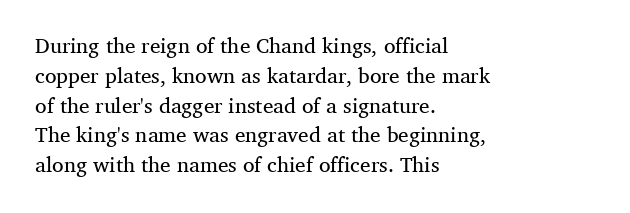
{"italic": "no", "bold": "no", "underline": "no", "align": "left", "line_spacing": "normal", "line_spacing_ratio": 1.42, "letter_spacing": "normal", "letter_spacing_em": 0.0, "glyph_px": 21}
